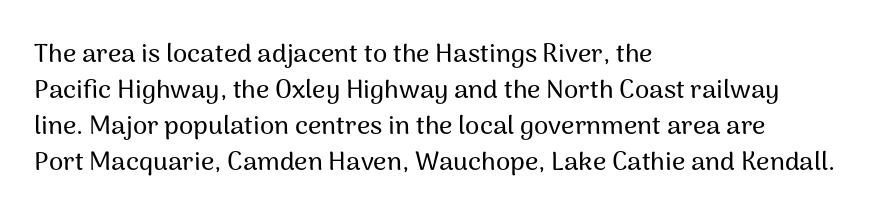
Q: Is the text italic (slanted)? A: No, it is upright.
Q: Is the text underlined? A: No.
Q: How is the paragraph aligned? A: Left-aligned.
Q: Is the spacing between letters normal or unusually wide? A: Normal.
Q: Is the spacing between lines tight, normal or loose? A: Normal.
